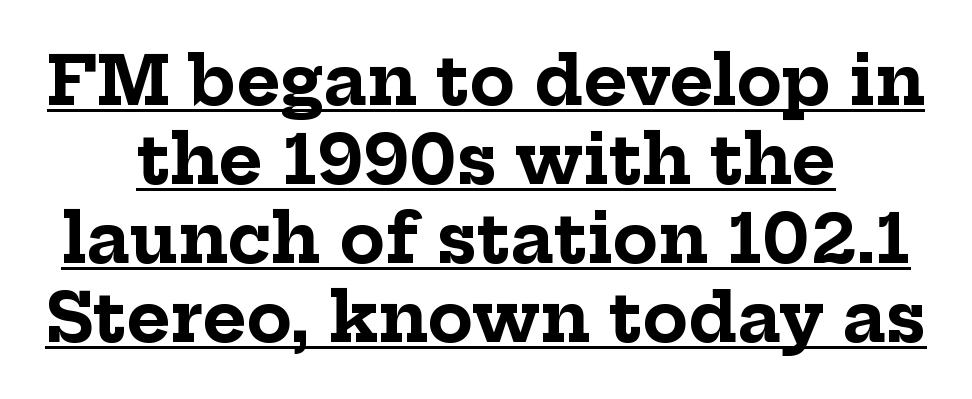
The image shows 67 px bold serif type, upright; set centered, line spacing 1.18x, normal letter spacing, underlined; low stroke contrast and a medium x-height.
